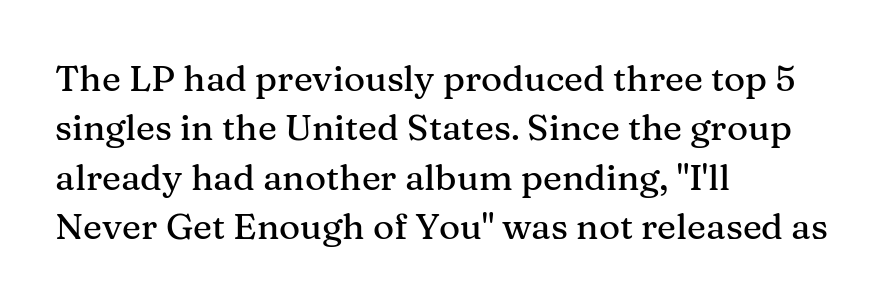
The image shows 36 px serif type, upright; set left-aligned, normal line spacing (1.37x), normal letter spacing, not underlined; medium stroke contrast and a medium x-height.
